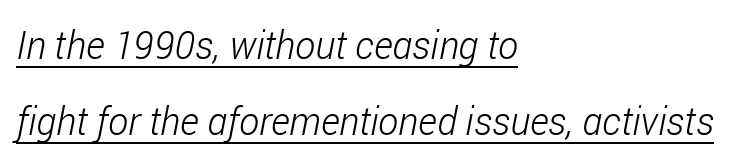
Q: Is the text bold? A: No.
Q: Is the text italic (slanted)? A: Yes, it leans right by about 11 degrees.
Q: Is the text underlined? A: Yes.
Q: How is the paragraph aligned? A: Left-aligned.
Q: Is the spacing between letters normal or unusually wide? A: Normal.
Q: Is the spacing between lines tight, normal or loose? A: Loose.
Q: Width (condensed, normal, or wide)? A: Condensed.
Q: Stroke contrast? A: Low.
Q: x-height? A: Medium.
Q: Monospaced? A: No.
